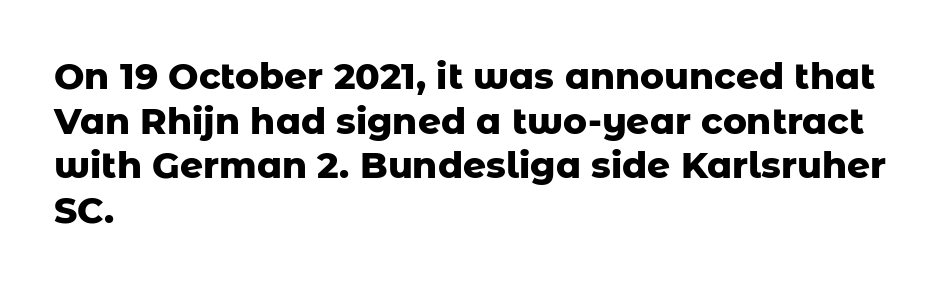
Q: Is the text bold? A: Yes.
Q: Is the text italic (slanted)? A: No, it is upright.
Q: Is the typeface a serif or a sans-serif typeface? A: Sans-serif.
Q: Is the text underlined? A: No.
Q: How is the paragraph aligned? A: Left-aligned.
Q: Is the spacing between letters normal or unusually wide? A: Normal.
Q: Width (condensed, normal, or wide)? A: Normal.
Q: Stroke contrast? A: Low.
Q: x-height? A: Medium.
Q: Monospaced? A: No.
